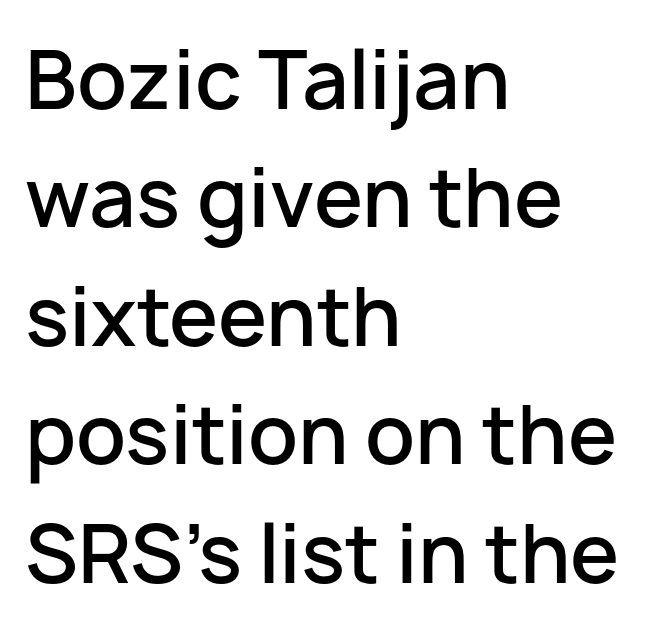
{"serif": "no", "italic": "no", "bold": "semi", "weight": "semibold", "width": "normal", "stroke_contrast": "low", "x_height": "medium", "monospaced": "no", "underline": "no", "align": "left", "line_spacing": "normal", "line_spacing_ratio": 1.5, "letter_spacing": "normal", "letter_spacing_em": 0.0, "glyph_px": 79}
